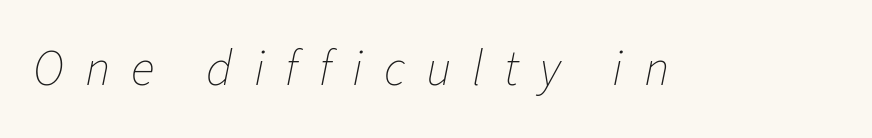
The image shows 50 px thin type, italic (leaning right); set unusually wide letter spacing (+0.42 em), not underlined; low stroke contrast and a medium x-height.
